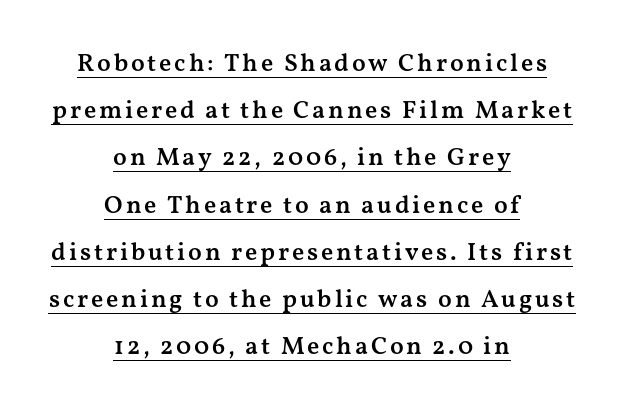
{"italic": "no", "bold": "semi", "underline": "yes", "align": "center", "line_spacing_ratio": 1.89, "glyph_px": 25}
